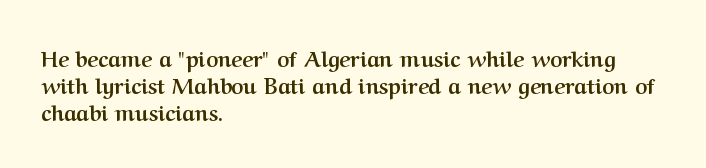
The image shows 21 px bold type, upright; set left-aligned, normal line spacing (1.28x), normal letter spacing, not underlined.
